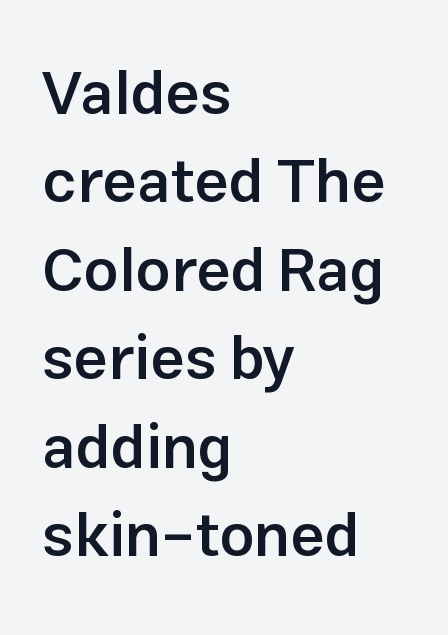
Q: Is the text bold? A: Semi-bold.
Q: Is the text italic (slanted)? A: No, it is upright.
Q: Is the typeface a serif or a sans-serif typeface? A: Sans-serif.
Q: Is the text underlined? A: No.
Q: How is the paragraph aligned? A: Left-aligned.
Q: Is the spacing between letters normal or unusually wide? A: Normal.
Q: Is the spacing between lines tight, normal or loose? A: Normal.
Q: Width (condensed, normal, or wide)? A: Normal.
Q: Stroke contrast? A: Low.
Q: x-height? A: Medium.
Q: Monospaced? A: No.
